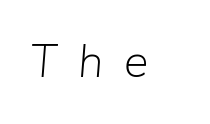
{"italic": "yes", "lean": "right", "slant_degrees": 5, "bold": "no", "weight": "light", "width": "normal", "stroke_contrast": "low", "x_height": "medium", "monospaced": "no", "underline": "no", "letter_spacing": "wide", "letter_spacing_em": 0.45, "glyph_px": 46}
